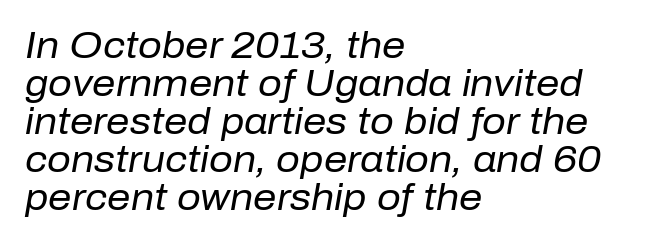
The image shows 37 px regular-weight type, italic (leaning right); set left-aligned, tight line spacing (1.03x), normal letter spacing, not underlined; low stroke contrast and a medium x-height.
